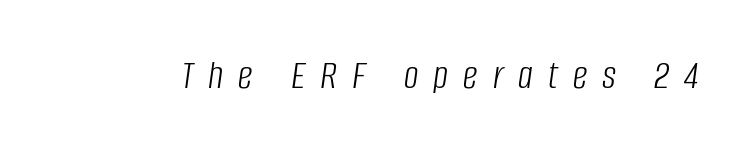
{"italic": "yes", "lean": "right", "slant_degrees": 8, "bold": "no", "weight": "light", "width": "condensed", "stroke_contrast": "low", "x_height": "large", "monospaced": "no", "underline": "no", "letter_spacing": "wide", "letter_spacing_em": 0.37, "glyph_px": 41}
